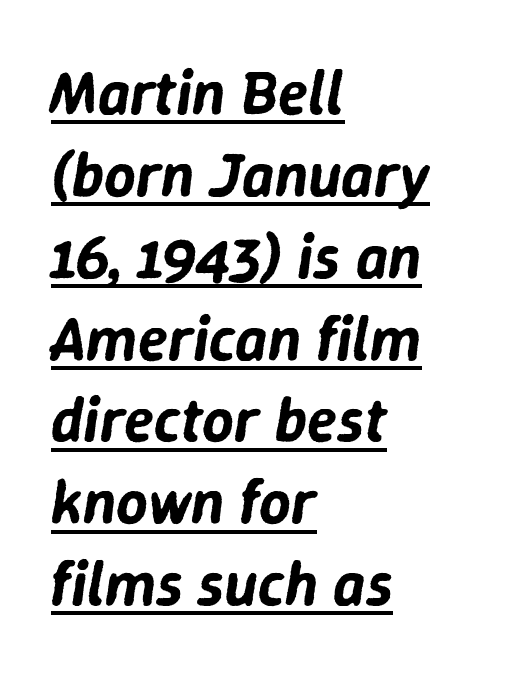
Whoever set this chose a conventional vertical rhythm. Note the varied advance widths — an 'i' is clearly narrower than an 'm'. The setting favours the left margin, as ordinary paragraphs usually do. Does the lettering tilt? It does — this is italic.
